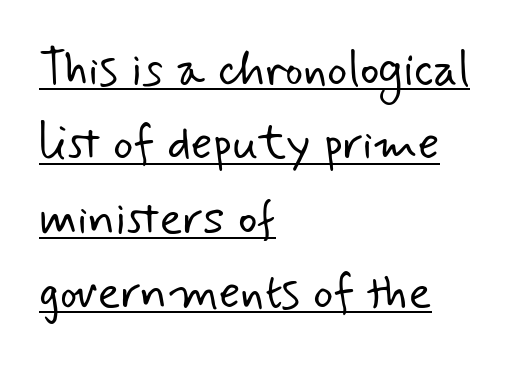
{"serif": "no", "bold": "no", "weight": "light", "width": "normal", "stroke_contrast": "low", "x_height": "small", "monospaced": "no", "underline": "yes", "align": "left", "line_spacing": "normal", "line_spacing_ratio": 1.55, "letter_spacing": "normal", "letter_spacing_em": 0.0, "glyph_px": 48}
